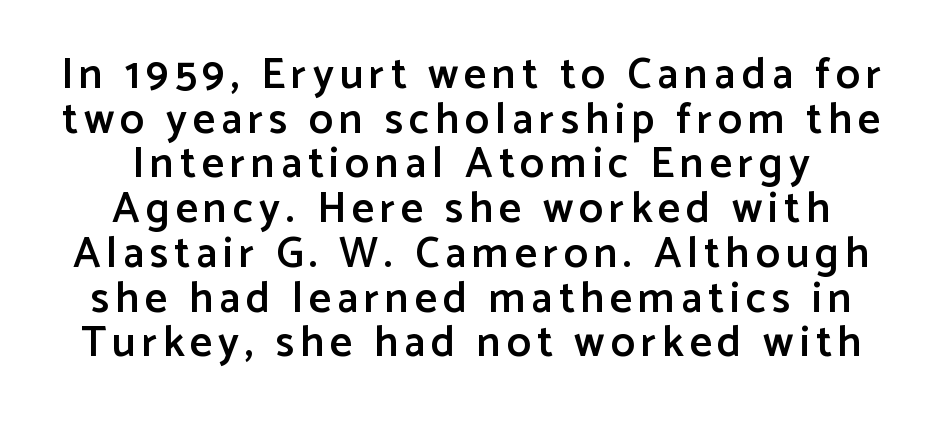
Q: Is the text bold? A: Semi-bold.
Q: Is the text italic (slanted)? A: No, it is upright.
Q: Is the typeface a serif or a sans-serif typeface? A: Sans-serif.
Q: Is the text underlined? A: No.
Q: How is the paragraph aligned? A: Centered.
Q: Is the spacing between lines tight, normal or loose? A: Tight.
Q: Width (condensed, normal, or wide)? A: Normal.
Q: Stroke contrast? A: Low.
Q: x-height? A: Medium.
Q: Monospaced? A: No.
